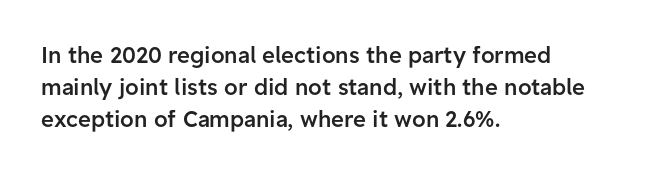
The image shows 22 px text type, upright; set left-aligned, normal line spacing (1.46x), normal letter spacing, not underlined.
